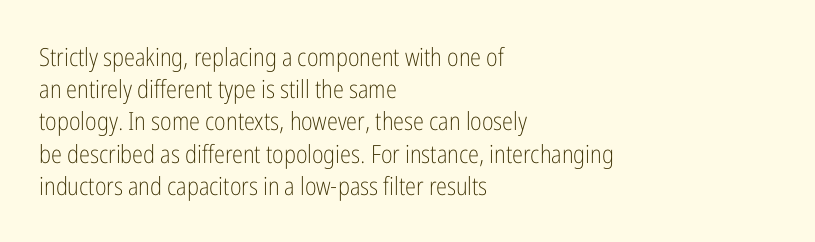
Q: Is the text bold? A: No.
Q: Is the text italic (slanted)? A: No, it is upright.
Q: Is the text underlined? A: No.
Q: How is the paragraph aligned? A: Left-aligned.
Q: Is the spacing between letters normal or unusually wide? A: Normal.
Q: Is the spacing between lines tight, normal or loose? A: Normal.
